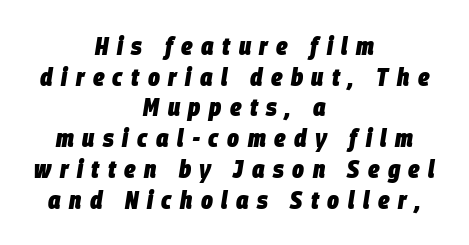
Q: Is the text bold? A: Yes.
Q: Is the text italic (slanted)? A: Yes, it leans right by about 9 degrees.
Q: Is the text underlined? A: No.
Q: How is the paragraph aligned? A: Centered.
Q: Is the spacing between letters normal or unusually wide? A: Unusually wide.
